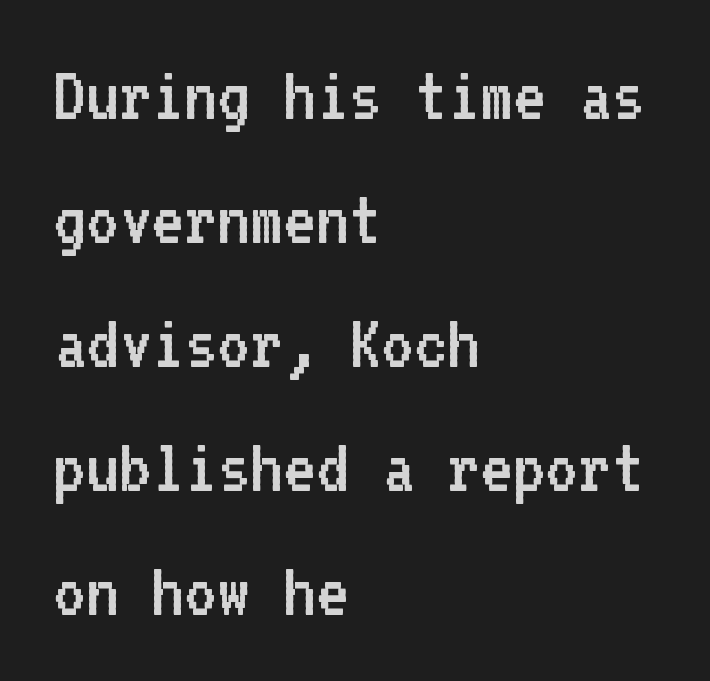
Q: Is the text bold? A: No.
Q: Is the text italic (slanted)? A: No, it is upright.
Q: Is the typeface a serif or a sans-serif typeface? A: Sans-serif.
Q: Is the text underlined? A: No.
Q: How is the paragraph aligned? A: Left-aligned.
Q: Is the spacing between letters normal or unusually wide? A: Normal.
Q: Is the spacing between lines tight, normal or loose? A: Normal.
Q: Width (condensed, normal, or wide)? A: Normal.
Q: Stroke contrast? A: Low.
Q: x-height? A: Medium.
Q: Monospaced? A: Yes.
